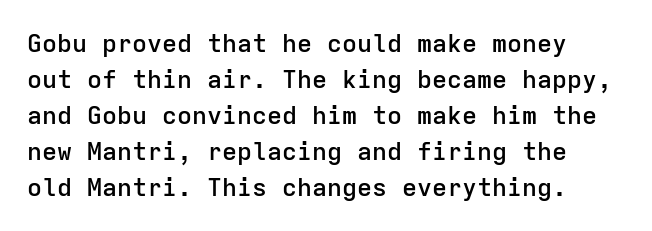
The image shows 25 px text type, upright; set normal line spacing (1.44x), normal letter spacing, not underlined.
